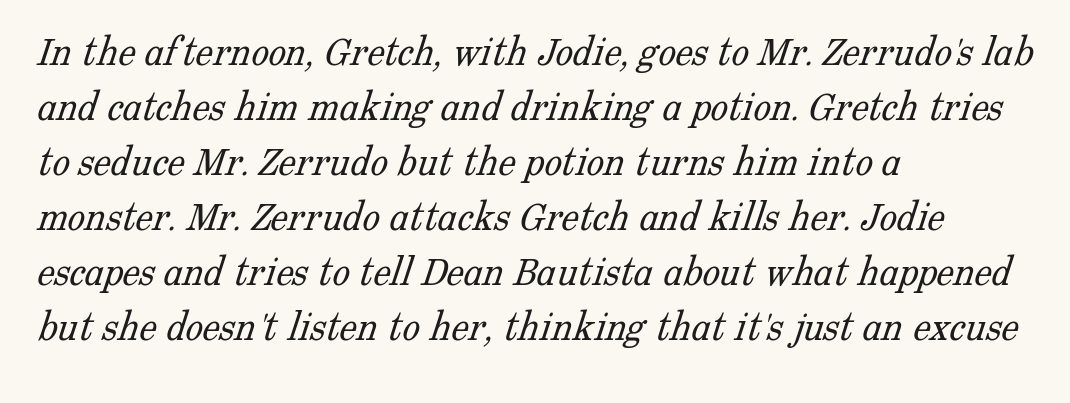
{"serif": "yes", "bold": "no", "weight": "light", "width": "normal", "stroke_contrast": "low", "x_height": "medium", "monospaced": "no", "underline": "no", "align": "left", "line_spacing": "normal", "line_spacing_ratio": 1.25, "letter_spacing": "normal", "letter_spacing_em": 0.0, "glyph_px": 44}
